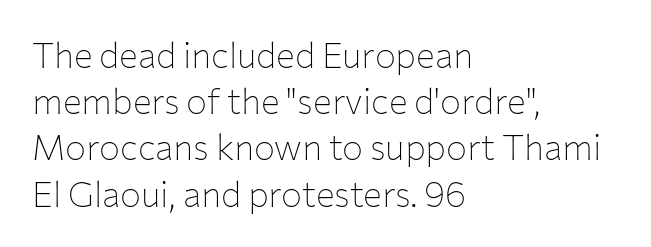
{"serif": "no", "italic": "no", "bold": "no", "weight": "thin", "width": "normal", "stroke_contrast": "low", "x_height": "medium", "monospaced": "no", "underline": "no", "align": "left", "line_spacing": "normal", "line_spacing_ratio": 1.32, "letter_spacing": "normal", "letter_spacing_em": 0.0, "glyph_px": 35}
